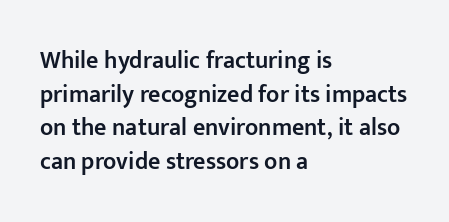
Q: Is the text bold? A: Semi-bold.
Q: Is the text italic (slanted)? A: No, it is upright.
Q: Is the text underlined? A: No.
Q: How is the paragraph aligned? A: Left-aligned.
Q: Is the spacing between letters normal or unusually wide? A: Normal.
Q: Is the spacing between lines tight, normal or loose? A: Normal.
